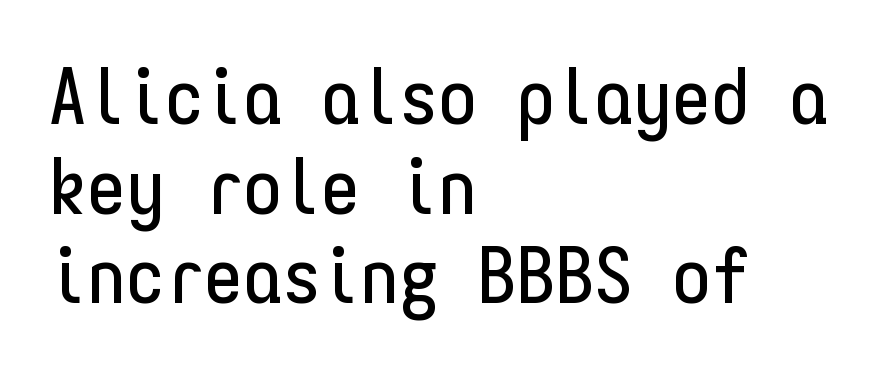
{"serif": "no", "italic": "no", "width": "condensed", "stroke_contrast": "low", "x_height": "medium", "monospaced": "yes", "underline": "no", "align": "left", "line_spacing": "tight", "line_spacing_ratio": 1.15, "letter_spacing": "normal", "letter_spacing_em": 0.0, "glyph_px": 78}
